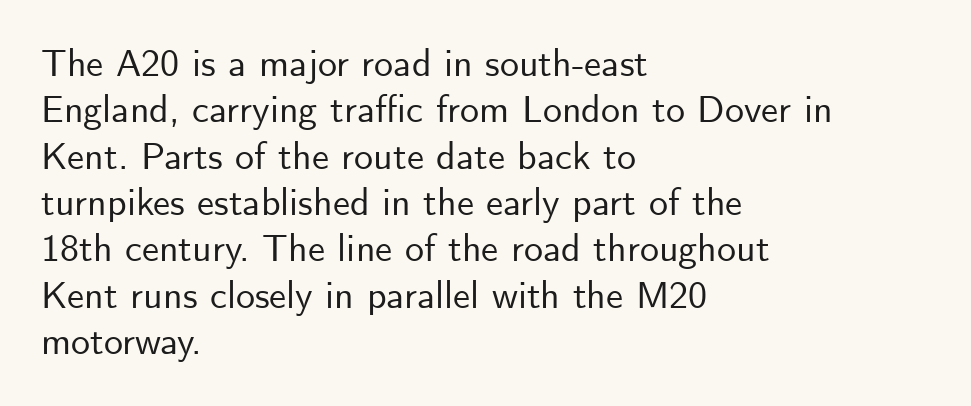
Are there feet on the stems? There aren't — it's a sans. This is the regular roman posture of the typeface. The string is rendered with underlining switched off. Every row of glyphs begins at an identical x-position on the left. The letters advance in unequal steps, a hallmark of proportional type.
